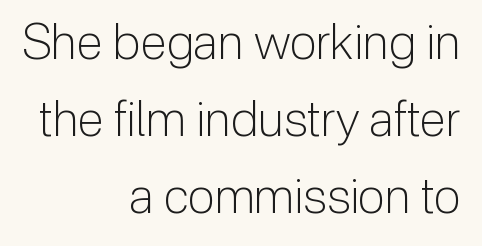
Q: Is the text bold? A: No.
Q: Is the text italic (slanted)? A: No, it is upright.
Q: Is the typeface a serif or a sans-serif typeface? A: Sans-serif.
Q: Is the text underlined? A: No.
Q: How is the paragraph aligned? A: Right-aligned.
Q: Is the spacing between letters normal or unusually wide? A: Normal.
Q: Is the spacing between lines tight, normal or loose? A: Normal.
Q: Width (condensed, normal, or wide)? A: Normal.
Q: Stroke contrast? A: Low.
Q: x-height? A: Medium.
Q: Monospaced? A: No.
